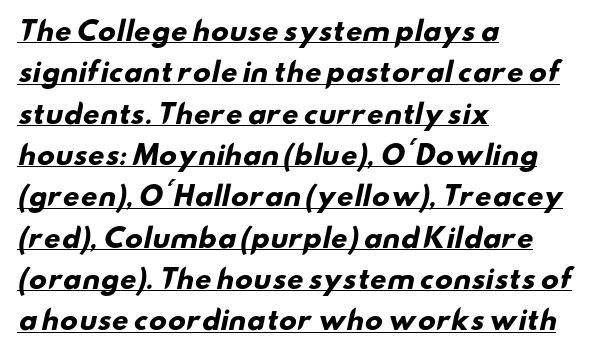
Q: Is the text bold? A: Yes.
Q: Is the text underlined? A: Yes.
Q: How is the paragraph aligned? A: Left-aligned.
Q: Is the spacing between letters normal or unusually wide? A: Normal.
Q: Is the spacing between lines tight, normal or loose? A: Normal.
